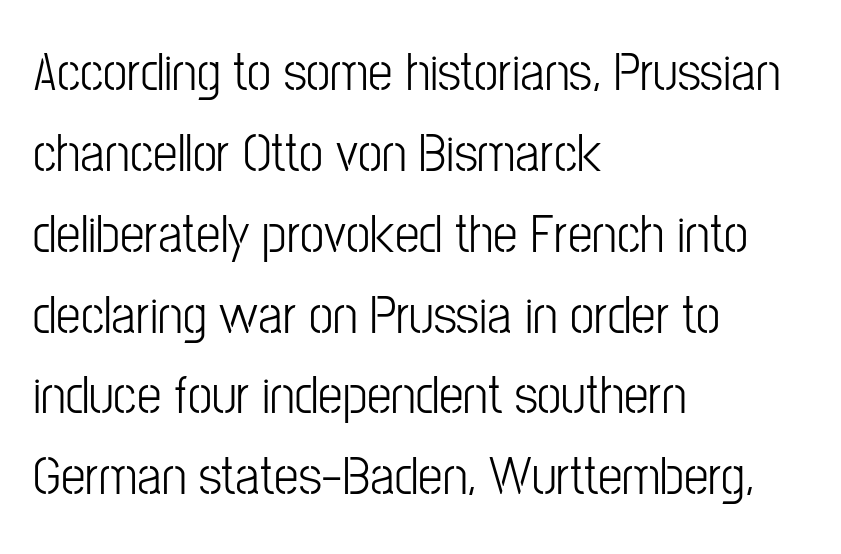
Q: Is the text bold? A: No.
Q: Is the text italic (slanted)? A: No, it is upright.
Q: Is the typeface a serif or a sans-serif typeface? A: Sans-serif.
Q: Is the text underlined? A: No.
Q: How is the paragraph aligned? A: Left-aligned.
Q: Is the spacing between letters normal or unusually wide? A: Normal.
Q: Is the spacing between lines tight, normal or loose? A: Normal.
Q: Width (condensed, normal, or wide)? A: Condensed.
Q: Stroke contrast? A: Low.
Q: x-height? A: Medium.
Q: Monospaced? A: No.
